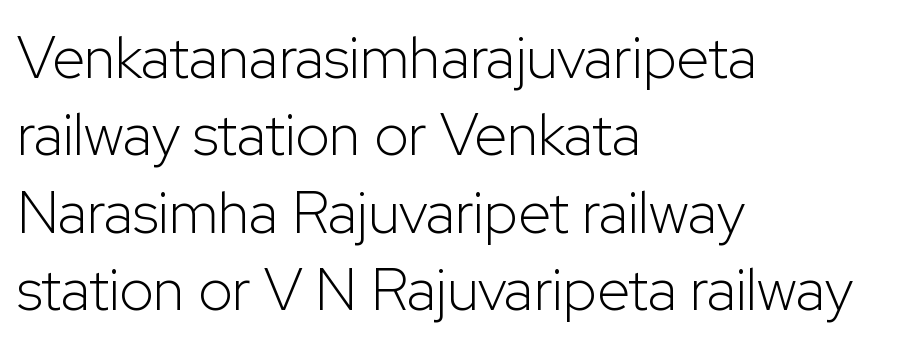
The lettering stays uniformly vertical, giving the passage a roman look. Bold? No — there's no thickening of the strokes. Is this a fixed-width face? No — the glyphs have proportional, varying widths. Here the glyphs are tracked normally, forming tight word shapes. What's the leading like? Ordinary, nothing unusual.
